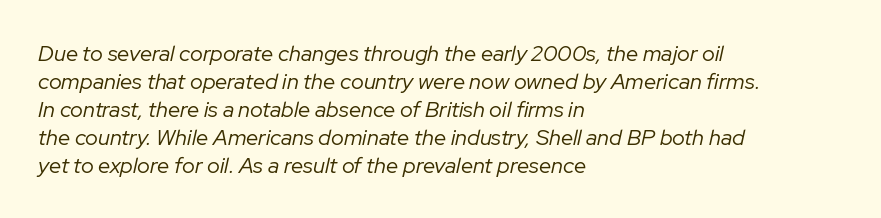
{"italic": "yes", "lean": "right", "slant_degrees": 12, "bold": "no", "underline": "no", "align": "left", "line_spacing": "normal", "line_spacing_ratio": 1.27, "letter_spacing": "normal", "letter_spacing_em": 0.0, "glyph_px": 22}
